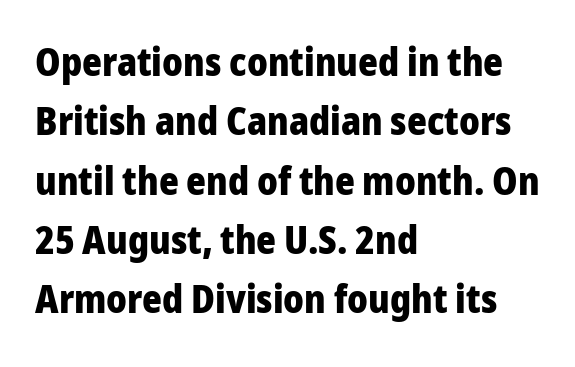
Does the copy run flush right? No — it runs flush left. The line texture is even and compact thanks to regular tracking. Style check: upright. This block has exactly the height ordinary leading produces. These words are printed bold, with thick strokes throughout. Each letter keeps its own natural width here, so spacing adapts to shape.
